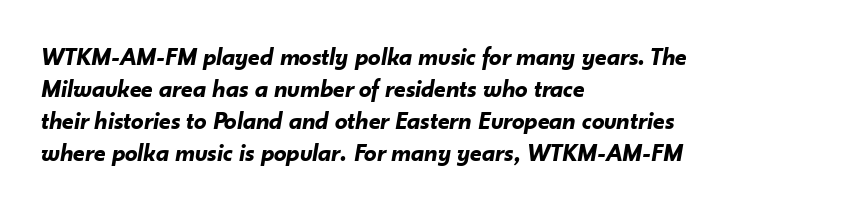
The image shows 25 px bold type, italic (leaning right); set left-aligned, normal line spacing (1.28x), normal letter spacing, not underlined.
